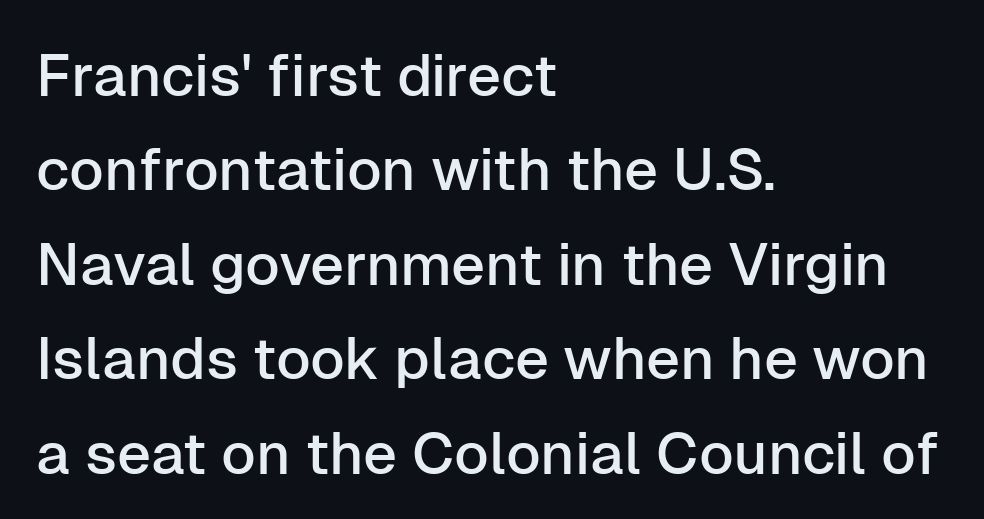
Here the glyphs are tracked normally, forming tight word shapes. You can tell it's not italic because the verticals are truly vertical. This is sans-serif lettering, the kind often seen on screens and signage. Do the characters align in a grid? No, the font is proportional. Typeset ragged right — the left edge is the straight one.
